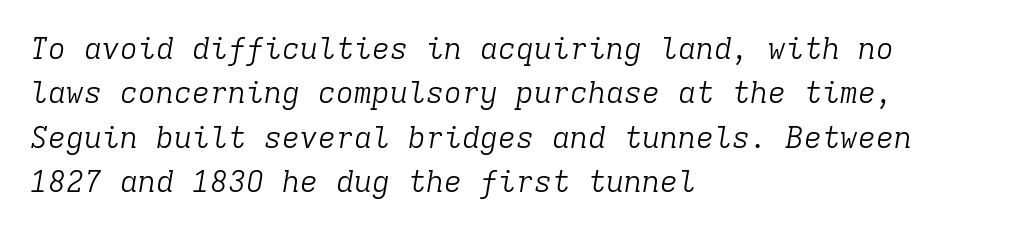
The image shows 30 px light serif type, italic (leaning right), monospaced; set left-aligned, normal line spacing (1.48x), normal letter spacing, not underlined; low stroke contrast and a medium x-height.
